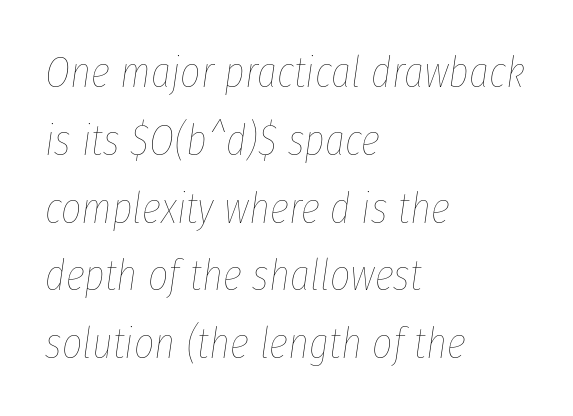
The image shows 44 px thin, condensed type, italic (leaning right); set left-aligned, normal line spacing (1.54x), normal letter spacing, not underlined; low stroke contrast and a medium x-height.
